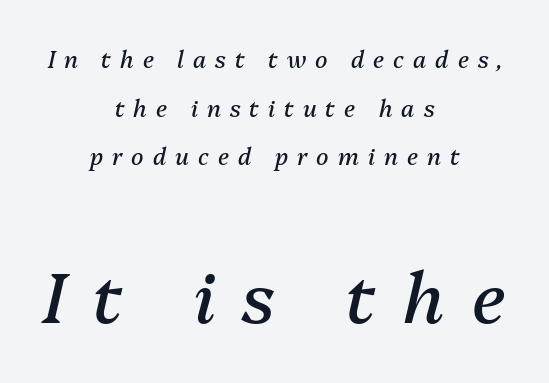
Q: Is the text bold? A: No.
Q: Is the text italic (slanted)? A: Yes, it leans right by about 13 degrees.
Q: Is the text underlined? A: No.
Q: How is the paragraph aligned? A: Centered.
Q: Is the spacing between letters normal or unusually wide? A: Unusually wide.
Q: Is the spacing between lines tight, normal or loose? A: Loose.
Q: Which block of text is set in a larger size, the first (top) or the second (bottom)? A: The second (bottom) one.
Q: Width (condensed, normal, or wide)? A: Normal.
Q: Stroke contrast? A: Medium.
Q: x-height? A: Medium.
Q: Monospaced? A: No.
